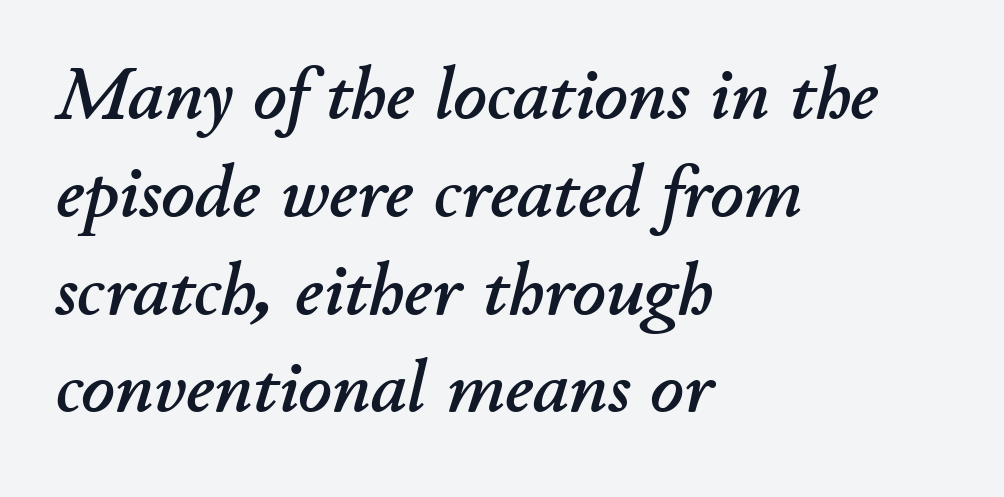
The image shows 73 px text type, italic (leaning right); set left-aligned, normal line spacing (1.34x), normal letter spacing, not underlined; low stroke contrast and a small x-height.
